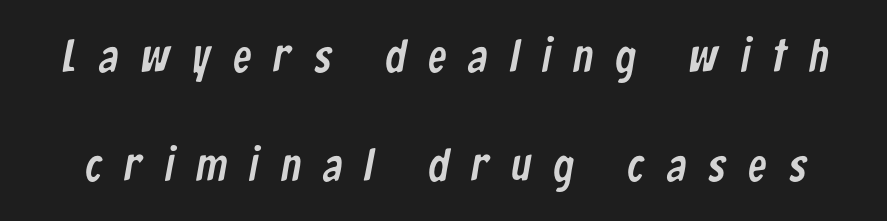
The image shows 46 px condensed sans-serif type; set loose line spacing (2.36x), unusually wide letter spacing (+0.49 em), not underlined; low stroke contrast and a medium x-height.
